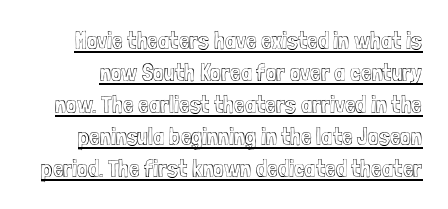
The image shows 24 px text type, upright; set normal line spacing (1.33x), normal letter spacing, underlined.
